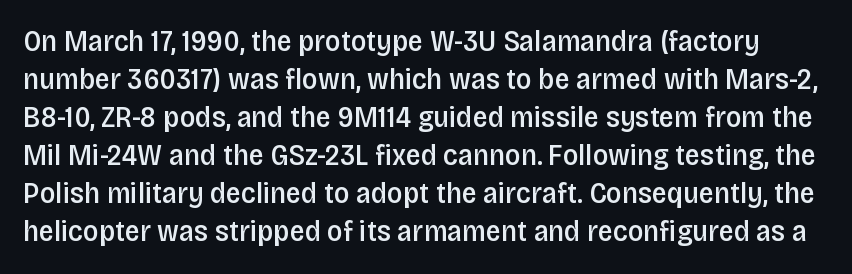
The image shows 30 px semibold, condensed sans-serif type, upright; set normal line spacing (1.27x), normal letter spacing, not underlined; low stroke contrast and a large x-height.
